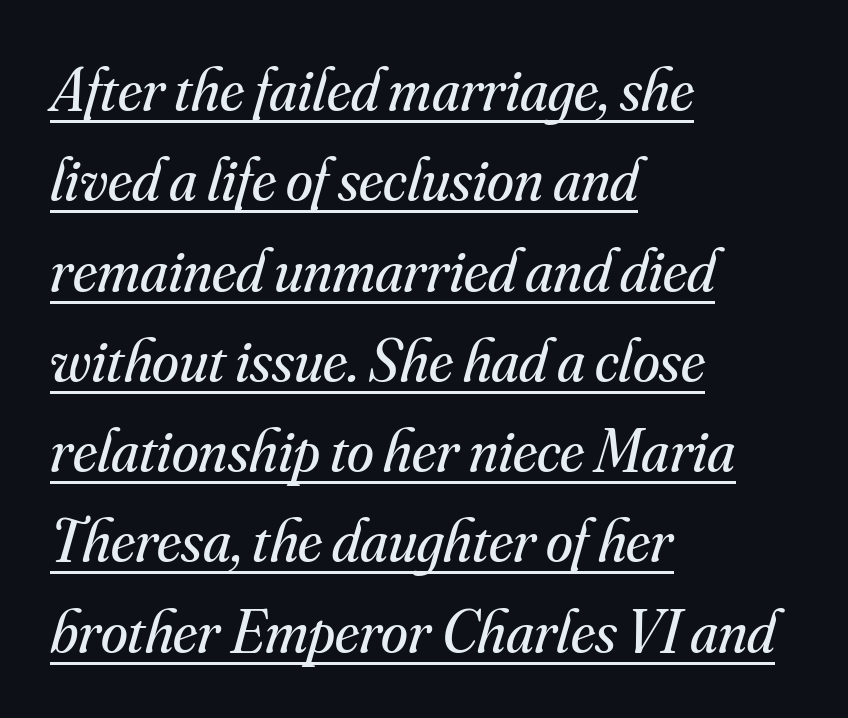
Q: Is the text bold? A: No.
Q: Is the text italic (slanted)? A: Yes, it leans right by about 16 degrees.
Q: Is the typeface a serif or a sans-serif typeface? A: Serif.
Q: Is the text underlined? A: Yes.
Q: How is the paragraph aligned? A: Left-aligned.
Q: Is the spacing between letters normal or unusually wide? A: Normal.
Q: Is the spacing between lines tight, normal or loose? A: Normal.
Q: Width (condensed, normal, or wide)? A: Normal.
Q: Stroke contrast? A: Medium.
Q: x-height? A: Small.
Q: Monospaced? A: No.
